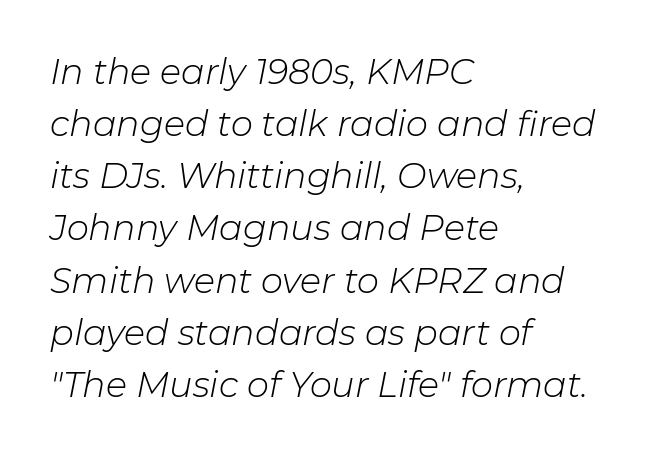
The image shows 35 px light type, italic (leaning right); set left-aligned, normal line spacing (1.49x), normal letter spacing, not underlined; low stroke contrast and a medium x-height.
